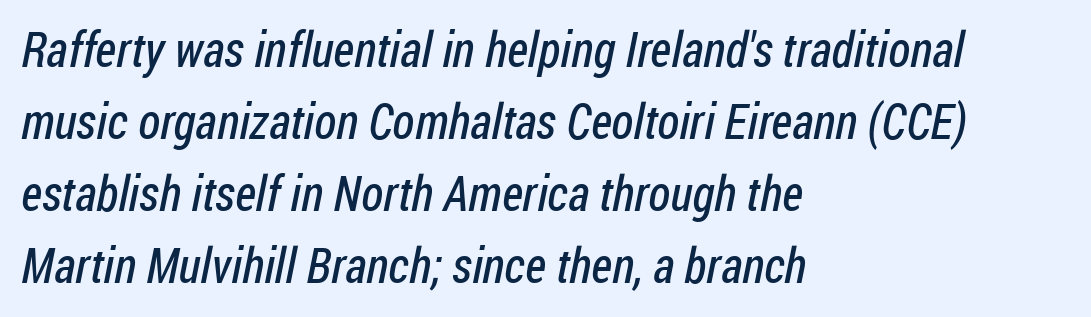
{"serif": "no", "bold": "no", "weight": "regular", "width": "condensed", "stroke_contrast": "low", "x_height": "medium", "monospaced": "no", "underline": "no", "align": "left", "line_spacing": "normal", "line_spacing_ratio": 1.47, "letter_spacing": "normal", "letter_spacing_em": 0.0, "glyph_px": 49}
